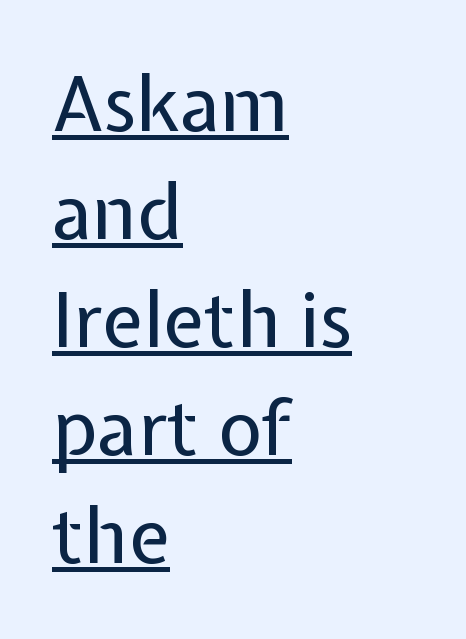
{"serif": "no", "italic": "no", "bold": "no", "weight": "regular", "width": "normal", "stroke_contrast": "low", "x_height": "medium", "monospaced": "no", "underline": "yes", "align": "left", "line_spacing": "normal", "line_spacing_ratio": 1.42, "letter_spacing": "normal", "letter_spacing_em": 0.0, "glyph_px": 76}
